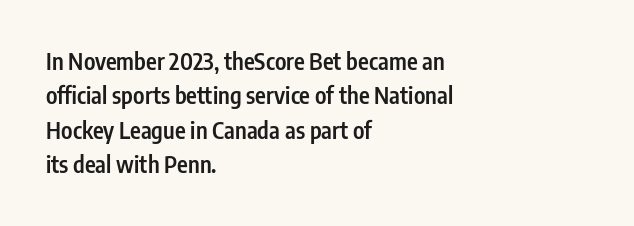
The image shows 23 px text type, upright; set left-aligned, normal line spacing (1.5x), normal letter spacing, not underlined.
